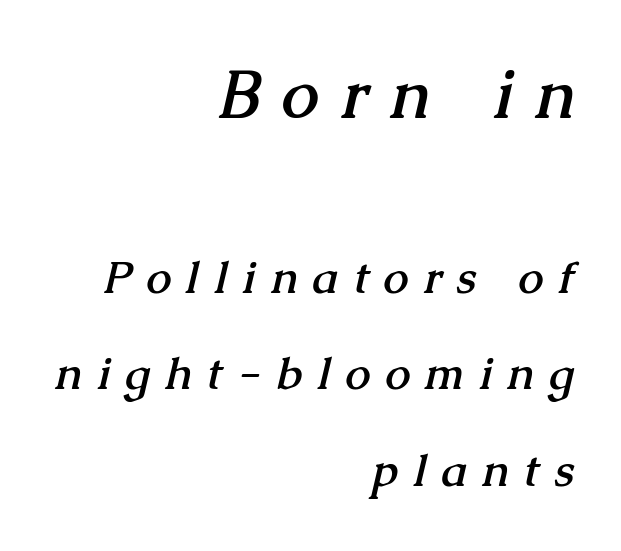
Q: Is the text bold? A: Yes.
Q: Is the typeface a serif or a sans-serif typeface? A: Serif.
Q: Is the text underlined? A: No.
Q: How is the paragraph aligned? A: Right-aligned.
Q: Is the spacing between letters normal or unusually wide? A: Unusually wide.
Q: Is the spacing between lines tight, normal or loose? A: Loose.
Q: Which block of text is set in a larger size, the first (top) or the second (bottom)? A: The first (top) one.
Q: Width (condensed, normal, or wide)? A: Normal.
Q: Stroke contrast? A: Medium.
Q: x-height? A: Medium.
Q: Monospaced? A: No.
